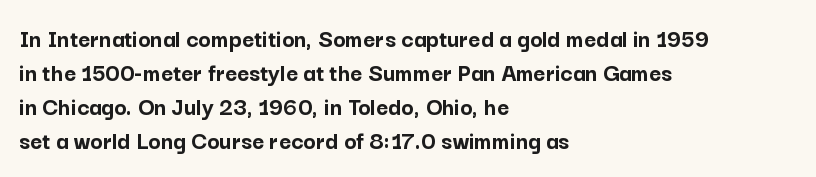
Typeset ragged right — the left edge is the straight one. Words float on clear page, feet unadorned. Vertically, the passage feels balanced, rows spaced as you'd expect. This sample uses plain, unmodified letter spacing. Summary of weight: heavy, a full bold. Characters remain perfectly vertical along every line.
